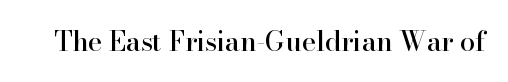
The image shows 27 px text type, upright; set normal letter spacing, not underlined.
